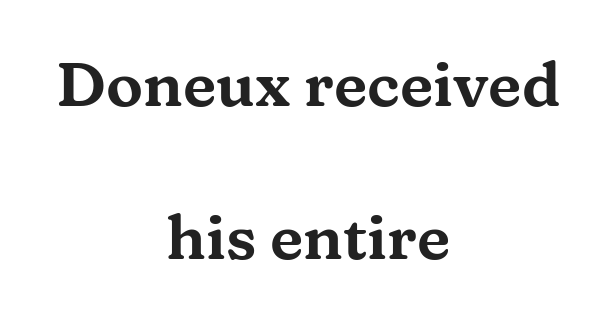
{"serif": "yes", "italic": "no", "width": "wide", "stroke_contrast": "medium", "x_height": "medium", "monospaced": "no", "underline": "no", "align": "center", "line_spacing": "loose", "line_spacing_ratio": 2.47, "letter_spacing": "normal", "letter_spacing_em": 0.0, "glyph_px": 62}
